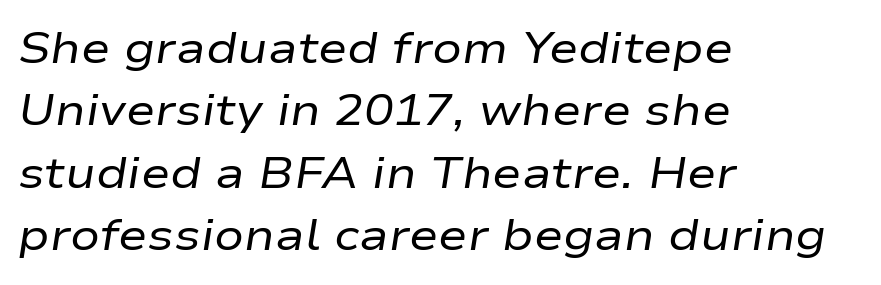
{"italic": "yes", "lean": "right", "slant_degrees": 9, "bold": "no", "weight": "regular", "width": "wide", "stroke_contrast": "low", "x_height": "medium", "monospaced": "no", "underline": "no", "align": "left", "line_spacing": "normal", "line_spacing_ratio": 1.42, "letter_spacing": "normal", "letter_spacing_em": 0.0, "glyph_px": 44}
